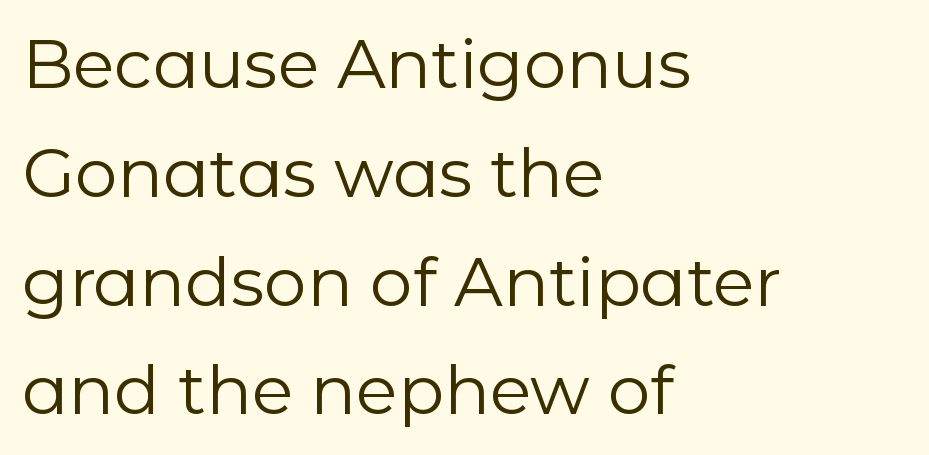
The image shows 68 px regular-weight sans-serif type, upright; set left-aligned, normal line spacing (1.6x), normal letter spacing, not underlined; low stroke contrast and a medium x-height.
